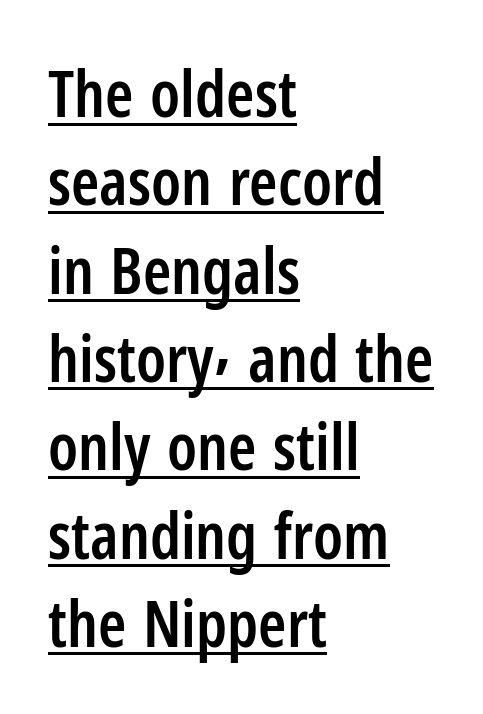
The letters advance in unequal steps, a hallmark of proportional type. Where is the straight margin? On the left. Reading down the column, the eye jumps a familiar distance to each next line. Typographically, this falls in the sans-serif category.
